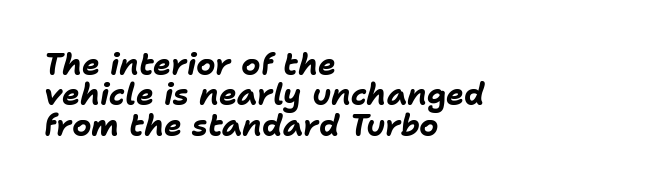
{"italic": "yes", "lean": "right", "slant_degrees": 11, "bold": "yes", "weight": "bold", "width": "normal", "stroke_contrast": "low", "x_height": "medium", "monospaced": "no", "underline": "no", "align": "left", "line_spacing": "tight", "line_spacing_ratio": 1.01, "letter_spacing": "normal", "letter_spacing_em": 0.0, "glyph_px": 30}
